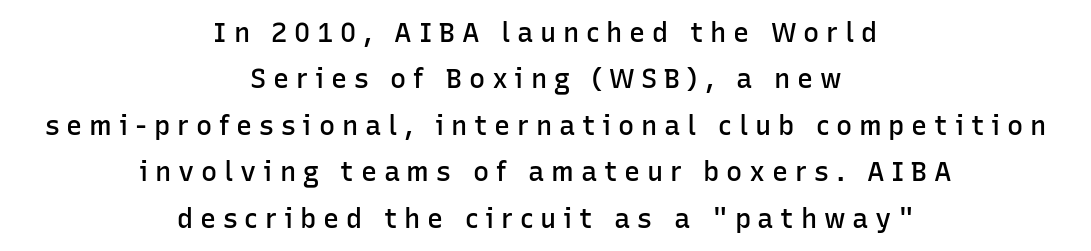
A bit beefed up — I'd call it semibold rather than bold. The passage is arranged like a title page — every line centered. Words appear elongated and porous because spacing is wide. Italic? Not at all — the glyphs are vertical. Type without underlining.
